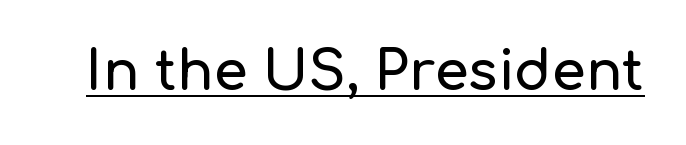
The image shows 54 px sans-serif type, upright; set normal letter spacing, underlined; low stroke contrast and a medium x-height.
